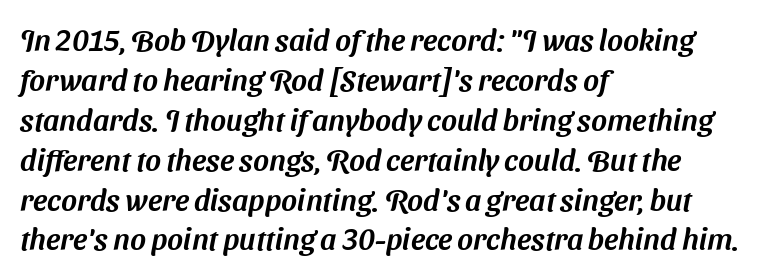
Are there feet on the stems? There aren't — it's a sans. The typesetter chose a ragged-right arrangement here. The area under the type is left untouched. Words appear dense and cohesive because spacing is normal. Leading: standard. Here the designer chose a conventional face with non-uniform glyph widths.
